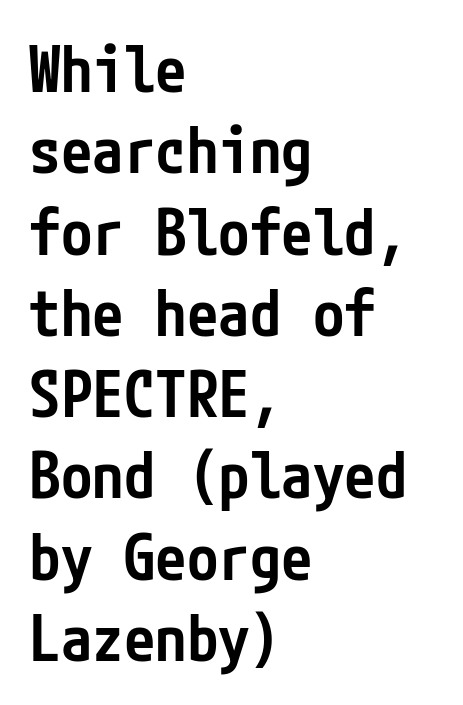
Q: Is the text bold? A: Semi-bold.
Q: Is the text italic (slanted)? A: No, it is upright.
Q: Is the typeface a serif or a sans-serif typeface? A: Sans-serif.
Q: Is the text underlined? A: No.
Q: How is the paragraph aligned? A: Left-aligned.
Q: Is the spacing between letters normal or unusually wide? A: Normal.
Q: Is the spacing between lines tight, normal or loose? A: Normal.
Q: Width (condensed, normal, or wide)? A: Condensed.
Q: Stroke contrast? A: Low.
Q: x-height? A: Medium.
